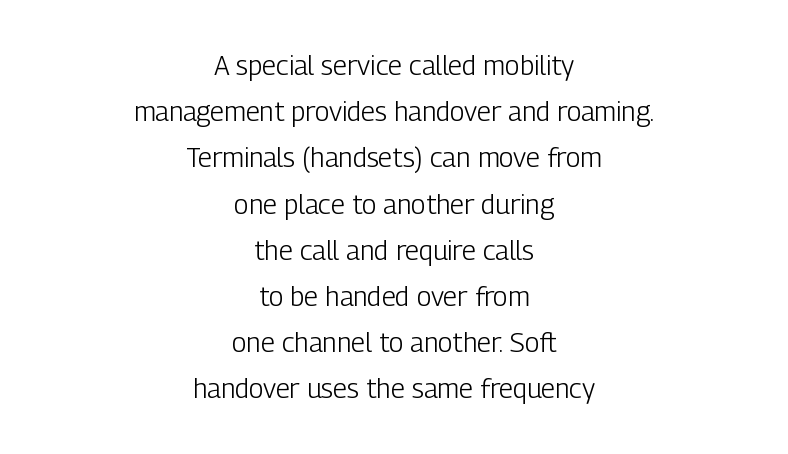
The image shows 27 px text type, upright; set centered, line spacing 1.71x, normal letter spacing, not underlined.
